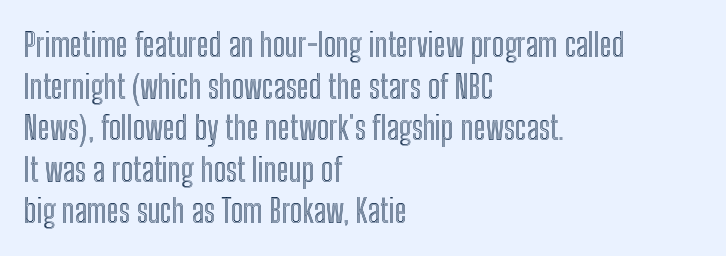
Q: Is the text italic (slanted)? A: No, it is upright.
Q: Is the text underlined? A: No.
Q: How is the paragraph aligned? A: Left-aligned.
Q: Is the spacing between letters normal or unusually wide? A: Normal.
Q: Is the spacing between lines tight, normal or loose? A: Normal.
Q: Width (condensed, normal, or wide)? A: Condensed.
Q: x-height? A: Medium.
Q: Monospaced? A: No.
